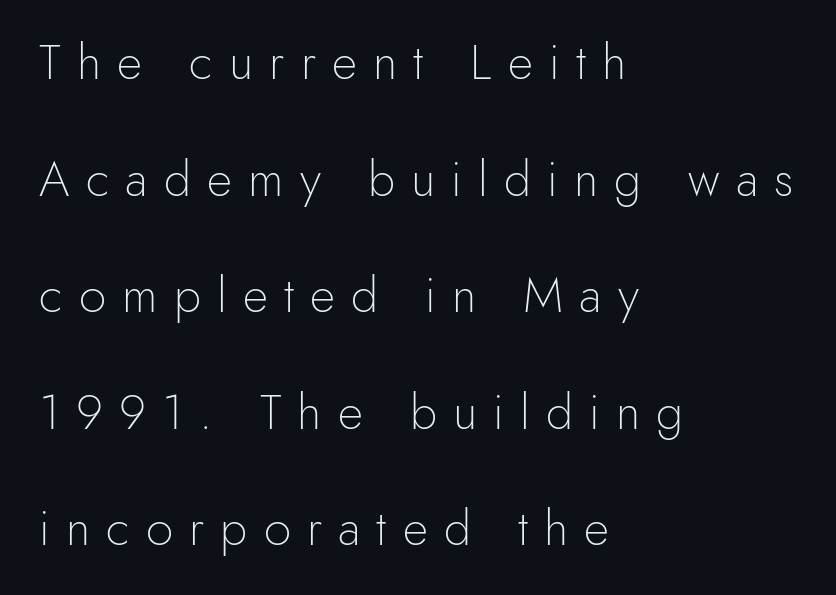
{"serif": "no", "italic": "no", "bold": "no", "weight": "light", "width": "normal", "x_height": "small", "monospaced": "no", "underline": "no", "align": "left", "line_spacing": "loose", "line_spacing_ratio": 2.38, "letter_spacing": "wide", "letter_spacing_em": 0.33, "glyph_px": 49}
